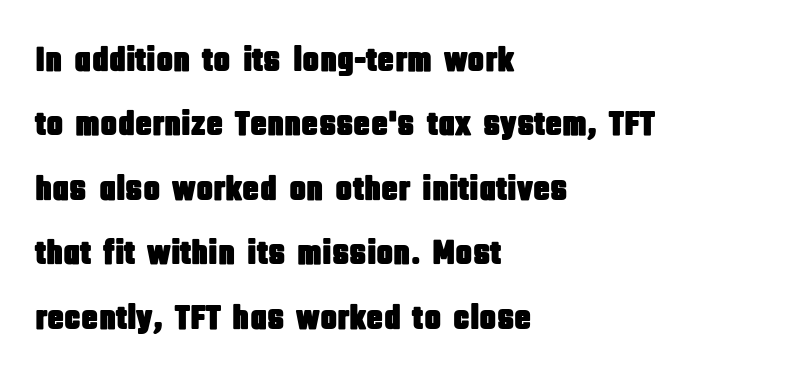
The image shows 35 px condensed sans-serif type, upright; set left-aligned, line spacing 1.84x, normal letter spacing, not underlined; low stroke contrast and a large x-height.
